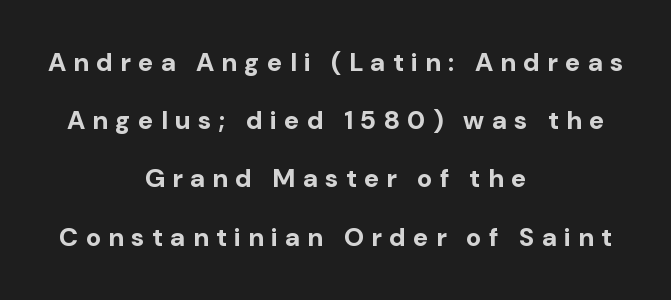
Q: Is the text bold? A: Yes.
Q: Is the text italic (slanted)? A: No, it is upright.
Q: Is the text underlined? A: No.
Q: How is the paragraph aligned? A: Centered.
Q: Is the spacing between letters normal or unusually wide? A: Unusually wide.
Q: Is the spacing between lines tight, normal or loose? A: Loose.
